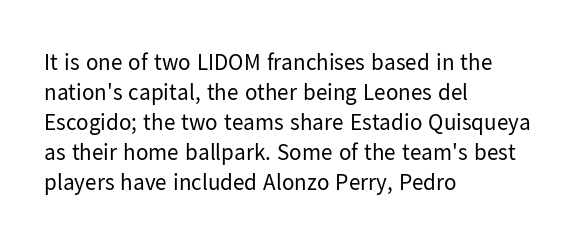
{"italic": "no", "bold": "no", "underline": "no", "align": "left", "line_spacing": "normal", "line_spacing_ratio": 1.3, "letter_spacing": "normal", "letter_spacing_em": 0.0, "glyph_px": 23}
